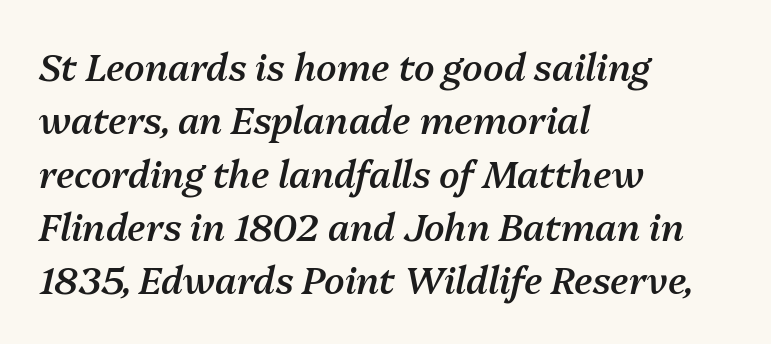
The characters look somewhat weighty, a semibold short of true bold. When letters slant like this, we call the style italic. The leading is moderate, giving the passage an even texture. Between one letter and the next there's only the usual sliver of space. Has an underline been added? It has not. Note the varied advance widths — an 'i' is clearly narrower than an 'm'.
